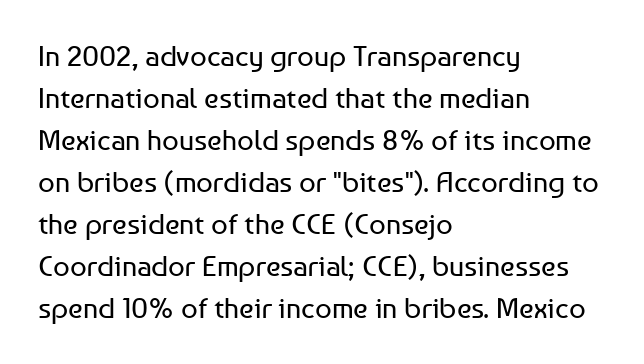
Q: Is the text bold? A: No.
Q: Is the text italic (slanted)? A: No, it is upright.
Q: Is the typeface a serif or a sans-serif typeface? A: Sans-serif.
Q: Is the text underlined? A: No.
Q: How is the paragraph aligned? A: Left-aligned.
Q: Is the spacing between letters normal or unusually wide? A: Normal.
Q: Is the spacing between lines tight, normal or loose? A: Normal.
Q: Width (condensed, normal, or wide)? A: Normal.
Q: Stroke contrast? A: Low.
Q: x-height? A: Medium.
Q: Monospaced? A: No.
